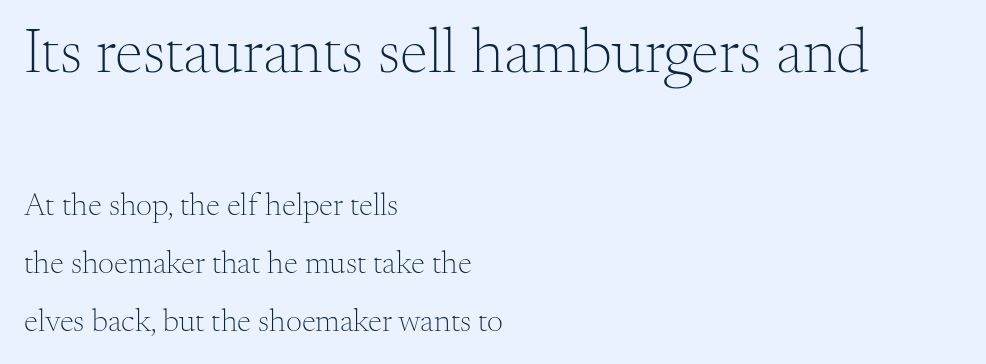
{"serif": "yes", "italic": "no", "bold": "no", "weight": "light", "width": "normal", "stroke_contrast": "medium", "x_height": "small", "monospaced": "no", "underline": "no", "align": "left", "line_spacing_ratio": 1.81, "letter_spacing": "normal", "letter_spacing_em": 0.0, "larger_block": "first", "size_ratio": 2.0, "glyph_px": 64}
